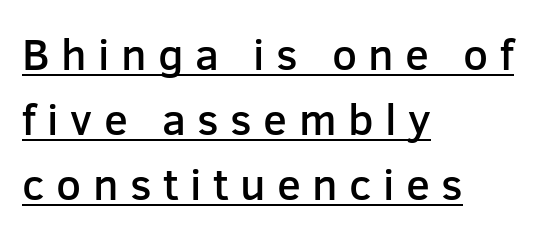
Q: Is the text bold? A: Semi-bold.
Q: Is the text italic (slanted)? A: No, it is upright.
Q: Is the typeface a serif or a sans-serif typeface? A: Sans-serif.
Q: Is the text underlined? A: Yes.
Q: How is the paragraph aligned? A: Left-aligned.
Q: Is the spacing between letters normal or unusually wide? A: Unusually wide.
Q: Is the spacing between lines tight, normal or loose? A: Normal.
Q: Width (condensed, normal, or wide)? A: Normal.
Q: Stroke contrast? A: Low.
Q: x-height? A: Medium.
Q: Monospaced? A: No.
